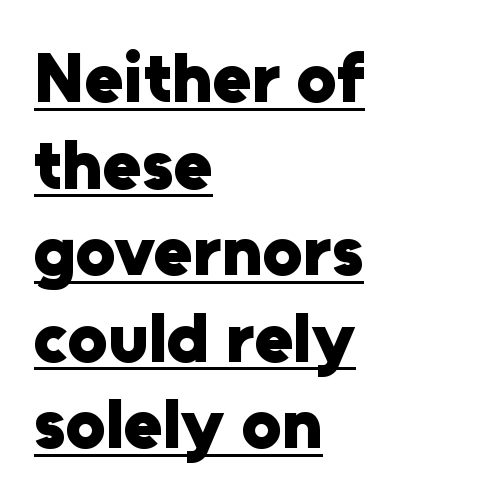
Q: Is the text bold? A: Yes.
Q: Is the text italic (slanted)? A: No, it is upright.
Q: Is the typeface a serif or a sans-serif typeface? A: Sans-serif.
Q: Is the text underlined? A: Yes.
Q: How is the paragraph aligned? A: Left-aligned.
Q: Is the spacing between letters normal or unusually wide? A: Normal.
Q: Width (condensed, normal, or wide)? A: Normal.
Q: Stroke contrast? A: Low.
Q: x-height? A: Medium.
Q: Monospaced? A: No.
